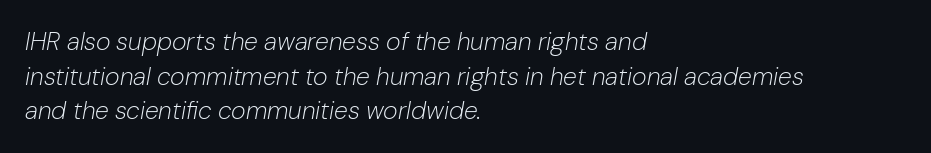
{"italic": "yes", "lean": "right", "slant_degrees": 10, "bold": "no", "underline": "no", "align": "left", "line_spacing": "normal", "line_spacing_ratio": 1.39, "letter_spacing": "normal", "letter_spacing_em": 0.0, "glyph_px": 25}
